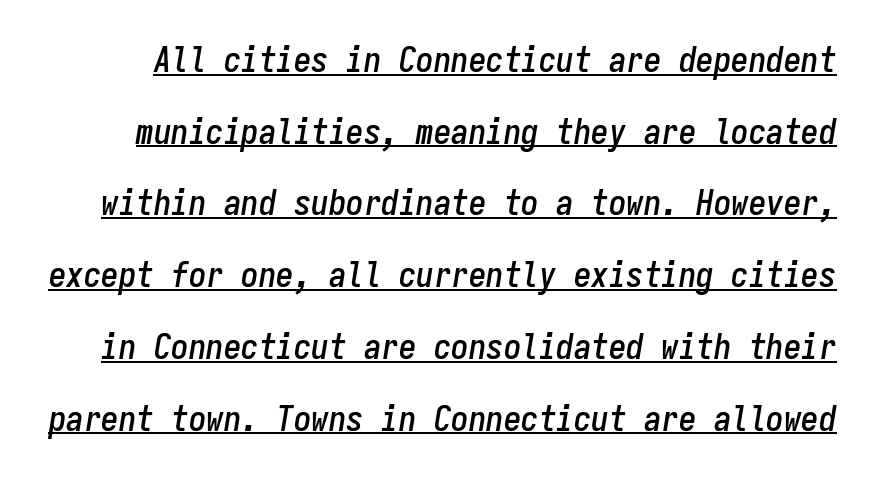
The image shows 35 px condensed type, italic (leaning right), monospaced; set loose line spacing (2.05x), normal letter spacing, underlined; low stroke contrast and a medium x-height.
